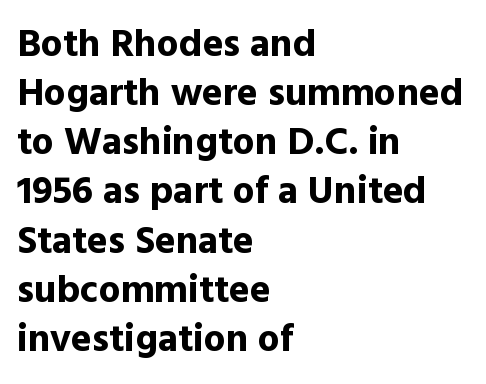
Q: Is the text bold? A: Yes.
Q: Is the text italic (slanted)? A: No, it is upright.
Q: Is the typeface a serif or a sans-serif typeface? A: Sans-serif.
Q: Is the text underlined? A: No.
Q: How is the paragraph aligned? A: Left-aligned.
Q: Is the spacing between letters normal or unusually wide? A: Normal.
Q: Is the spacing between lines tight, normal or loose? A: Normal.
Q: Width (condensed, normal, or wide)? A: Normal.
Q: x-height? A: Medium.
Q: Monospaced? A: No.
